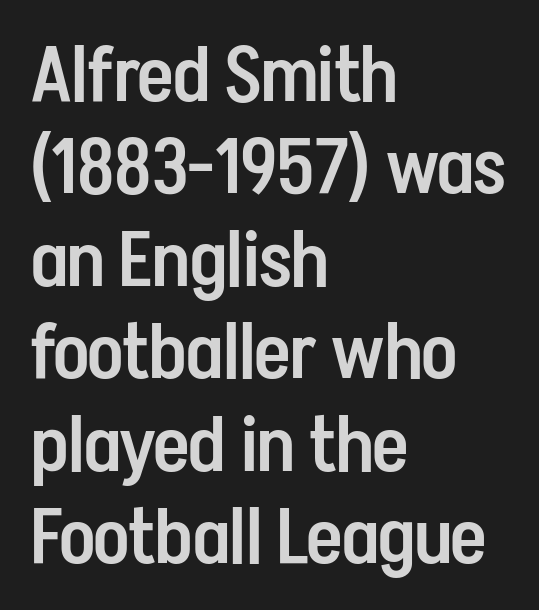
The image shows 77 px semibold, condensed sans-serif type, upright; set left-aligned, line spacing 1.2x, normal letter spacing, not underlined; low stroke contrast and a medium x-height.
